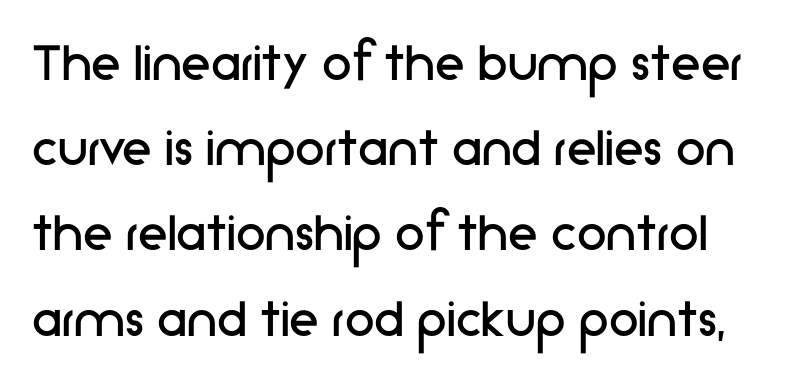
The image shows 60 px regular-weight sans-serif type, upright; set normal line spacing (1.42x), normal letter spacing, not underlined; low stroke contrast and a medium x-height.
